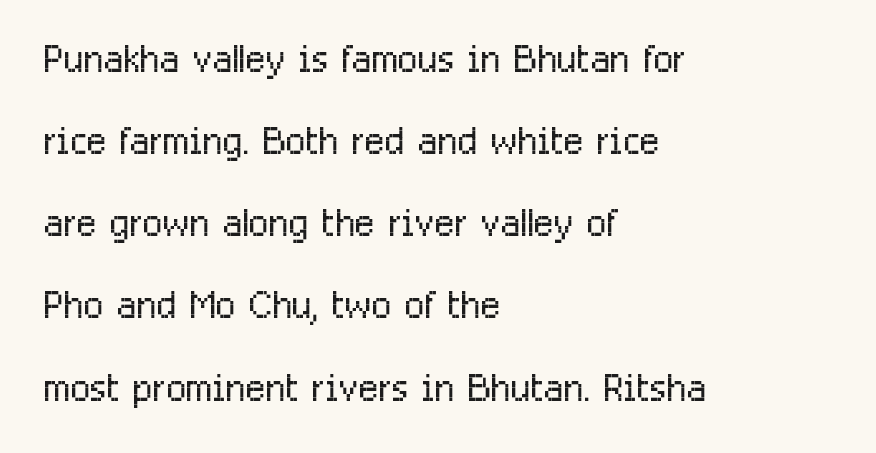
Style check: upright. The compositor pushed each line to the left boundary. Each letter keeps its own natural width here, so spacing adapts to shape. Font category for this specimen: sans-serif.
